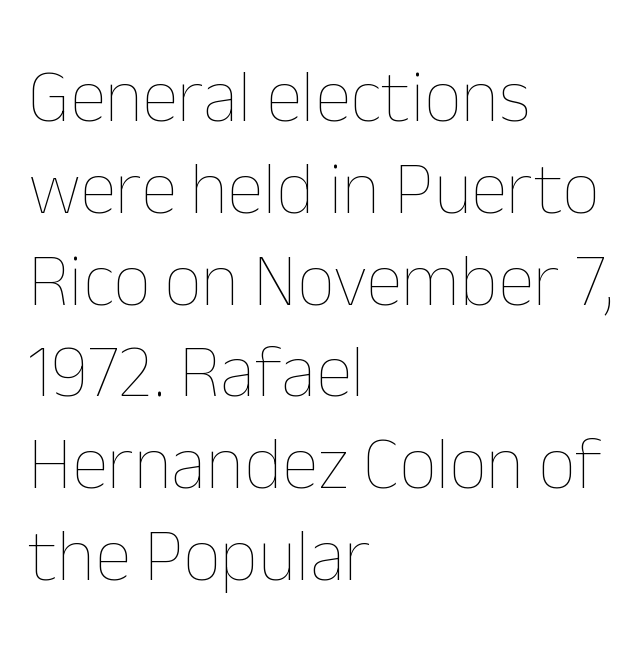
Q: Is the text bold? A: No.
Q: Is the text italic (slanted)? A: No, it is upright.
Q: Is the text underlined? A: No.
Q: How is the paragraph aligned? A: Left-aligned.
Q: Is the spacing between letters normal or unusually wide? A: Normal.
Q: Width (condensed, normal, or wide)? A: Normal.
Q: Stroke contrast? A: Low.
Q: x-height? A: Medium.
Q: Monospaced? A: No.
